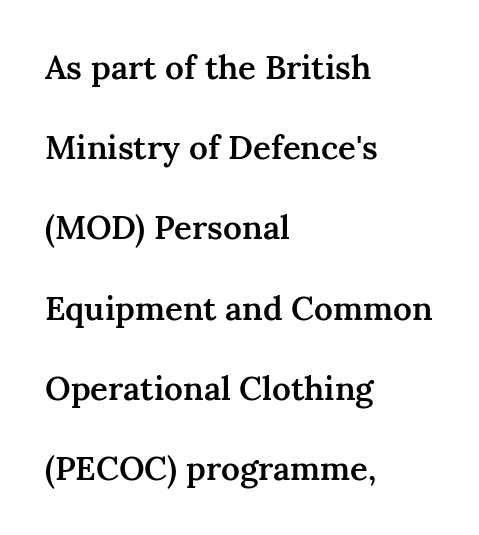
{"serif": "yes", "italic": "no", "bold": "semi", "weight": "semibold", "width": "normal", "stroke_contrast": "medium", "x_height": "medium", "monospaced": "no", "underline": "no", "align": "left", "line_spacing": "loose", "line_spacing_ratio": 2.43, "letter_spacing": "normal", "letter_spacing_em": 0.0, "glyph_px": 33}
